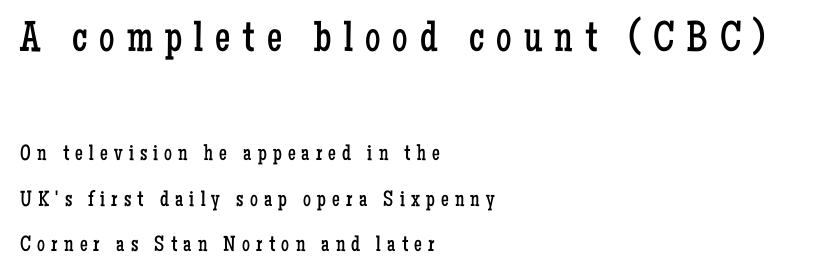
To sum up the face: it has serifs. Note: larger setting up top, smaller setting below. The line-height multiplier appears high, well above default. You could only call the tracking loose — the letters float apart. Varying glyph widths throughout — classic text-font behaviour. Every character sits straight up, as roman type does.
